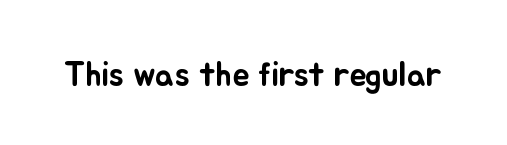
The image shows 34 px text type, upright; set normal letter spacing, not underlined; low stroke contrast and a small x-height.
